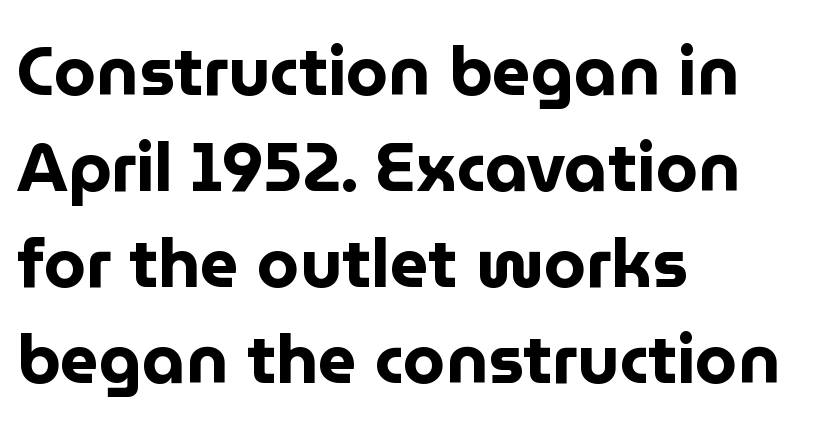
Q: Is the text bold? A: Yes.
Q: Is the text italic (slanted)? A: No, it is upright.
Q: Is the typeface a serif or a sans-serif typeface? A: Sans-serif.
Q: Is the text underlined? A: No.
Q: How is the paragraph aligned? A: Left-aligned.
Q: Is the spacing between letters normal or unusually wide? A: Normal.
Q: Is the spacing between lines tight, normal or loose? A: Normal.
Q: Width (condensed, normal, or wide)? A: Normal.
Q: Stroke contrast? A: Low.
Q: x-height? A: Medium.
Q: Monospaced? A: No.
